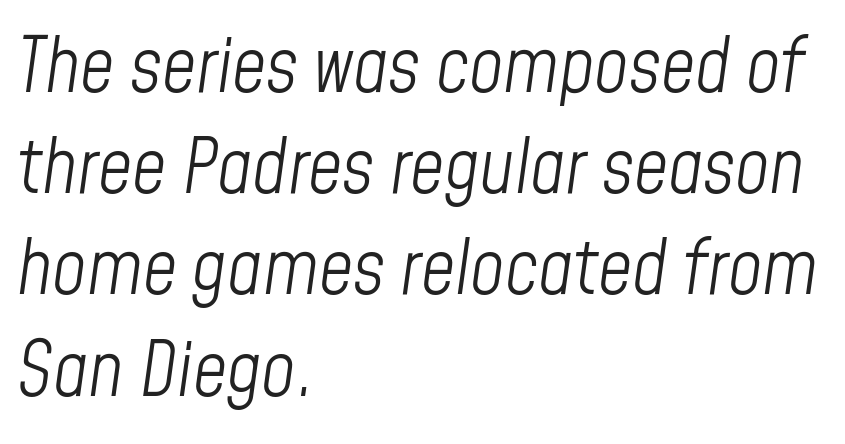
The image shows 75 px light, condensed type, italic (leaning right); set left-aligned, normal line spacing (1.35x), normal letter spacing, not underlined; low stroke contrast and a medium x-height.
